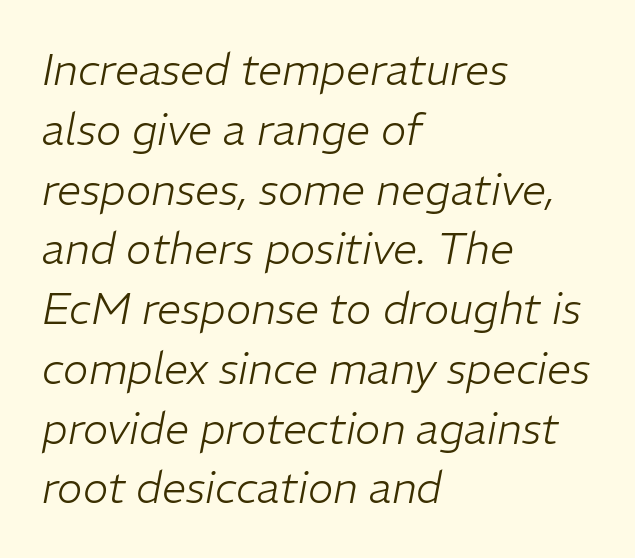
This sample uses plain, unmodified letter spacing. The weight would be labelled regular, book, light, or lighter still. Evenly set lines give the paragraph a standard silhouette. Proportional: the letters do not fall into vertical columns. Would a proofreader flag this as italicized? Yes.
